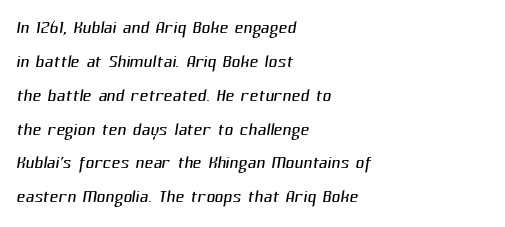
The image shows 24 px text type; set left-aligned, normal line spacing (1.41x), normal letter spacing, not underlined.
